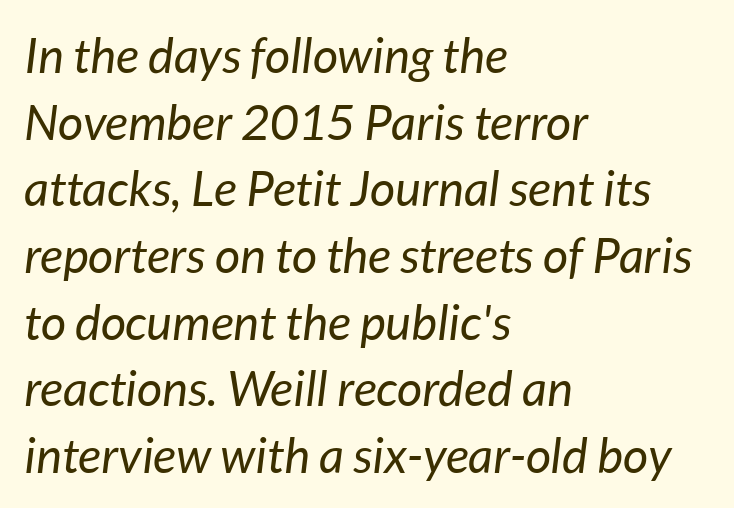
Q: Is the text bold? A: No.
Q: Is the text italic (slanted)? A: Yes, it leans right by about 7 degrees.
Q: Is the text underlined? A: No.
Q: How is the paragraph aligned? A: Left-aligned.
Q: Is the spacing between letters normal or unusually wide? A: Normal.
Q: Is the spacing between lines tight, normal or loose? A: Normal.
Q: Width (condensed, normal, or wide)? A: Normal.
Q: Stroke contrast? A: Low.
Q: x-height? A: Medium.
Q: Monospaced? A: No.
